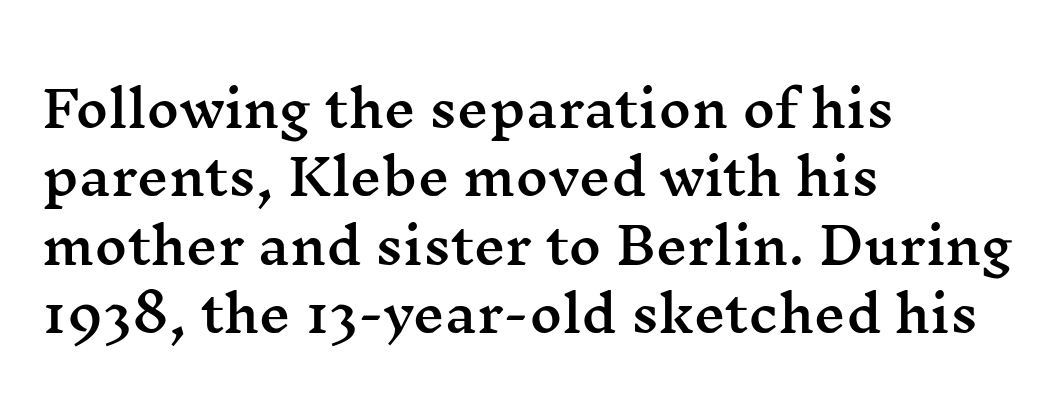
{"serif": "yes", "italic": "no", "width": "wide", "stroke_contrast": "medium", "x_height": "medium", "monospaced": "no", "underline": "no", "align": "left", "line_spacing": "normal", "line_spacing_ratio": 1.37, "letter_spacing": "normal", "letter_spacing_em": 0.0, "glyph_px": 50}
